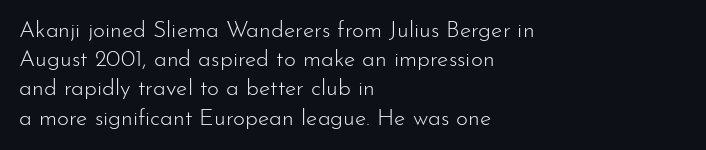
Q: Is the text bold? A: No.
Q: Is the text italic (slanted)? A: No, it is upright.
Q: Is the text underlined? A: No.
Q: How is the paragraph aligned? A: Left-aligned.
Q: Is the spacing between letters normal or unusually wide? A: Normal.
Q: Is the spacing between lines tight, normal or loose? A: Normal.
